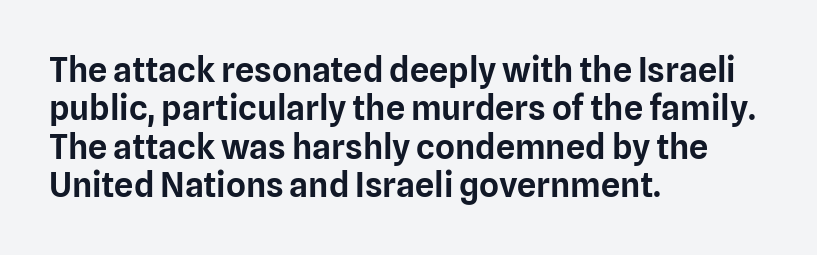
The image shows 34 px sans-serif type, upright; set left-aligned, tight line spacing (1.13x), normal letter spacing, not underlined; low stroke contrast and a medium x-height.
